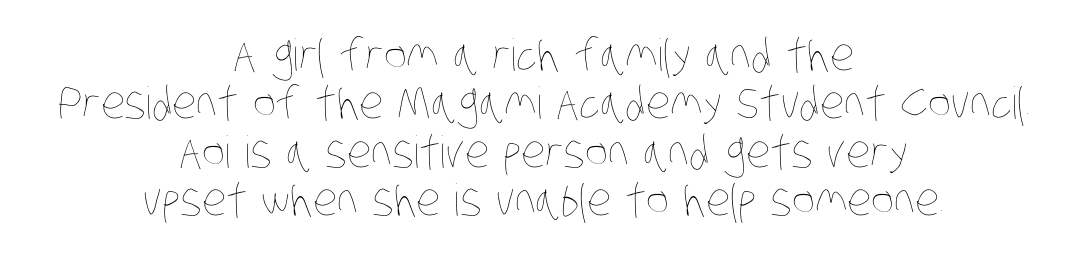
Q: Is the text bold? A: No.
Q: Is the text underlined? A: No.
Q: How is the paragraph aligned? A: Centered.
Q: Is the spacing between letters normal or unusually wide? A: Normal.
Q: Is the spacing between lines tight, normal or loose? A: Tight.
Q: Width (condensed, normal, or wide)? A: Condensed.
Q: Stroke contrast? A: Low.
Q: x-height? A: Large.
Q: Monospaced? A: No.
